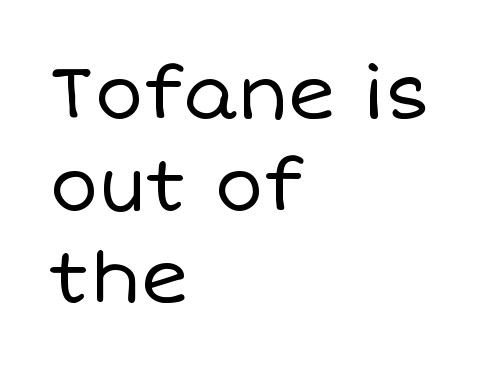
Q: Is the text bold? A: No.
Q: Is the text italic (slanted)? A: No, it is upright.
Q: Is the text underlined? A: No.
Q: How is the paragraph aligned? A: Left-aligned.
Q: Is the spacing between letters normal or unusually wide? A: Normal.
Q: Is the spacing between lines tight, normal or loose? A: Normal.
Q: Width (condensed, normal, or wide)? A: Normal.
Q: Stroke contrast? A: Low.
Q: x-height? A: Large.
Q: Monospaced? A: No.
